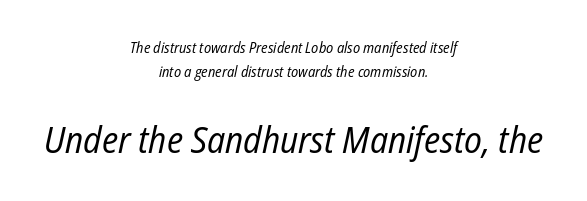
This is not heavy type; no bold has been used. Type without underlining. Line starts and ends both wander, symmetrically. A typesetter would call this leading conventional body-copy spacing. Does the lettering tilt? It does — this is italic. Between one letter and the next there's only the usual sliver of space.
